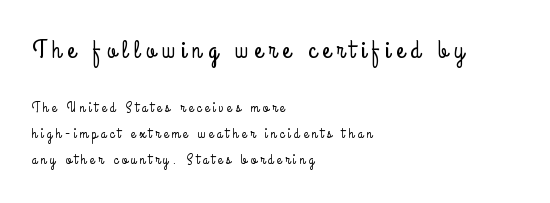
Tracking here is generous; glyphs stand well apart from one another. Reading down the block, your eye returns to a fixed left position each line. The initial chunk of copy outweighs the following chunk in type size. Plain, unruled lines of type.
